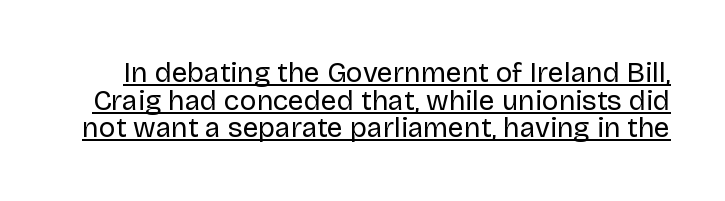
Q: Is the text bold? A: No.
Q: Is the text italic (slanted)? A: No, it is upright.
Q: Is the typeface a serif or a sans-serif typeface? A: Sans-serif.
Q: Is the text underlined? A: Yes.
Q: Is the spacing between letters normal or unusually wide? A: Normal.
Q: Is the spacing between lines tight, normal or loose? A: Tight.
Q: Width (condensed, normal, or wide)? A: Normal.
Q: Stroke contrast? A: Low.
Q: x-height? A: Large.
Q: Monospaced? A: No.
